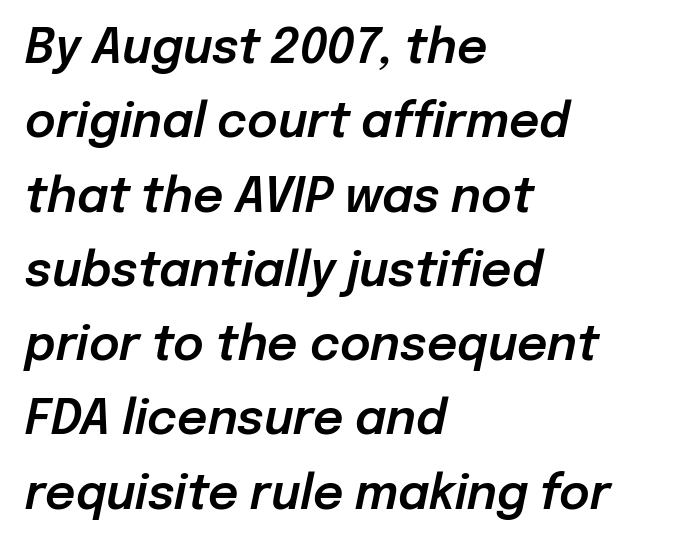
Q: Is the text italic (slanted)? A: Yes, it leans right by about 12 degrees.
Q: Is the text underlined? A: No.
Q: How is the paragraph aligned? A: Left-aligned.
Q: Is the spacing between letters normal or unusually wide? A: Normal.
Q: Is the spacing between lines tight, normal or loose? A: Normal.
Q: Width (condensed, normal, or wide)? A: Normal.
Q: Stroke contrast? A: Low.
Q: x-height? A: Medium.
Q: Monospaced? A: No.
